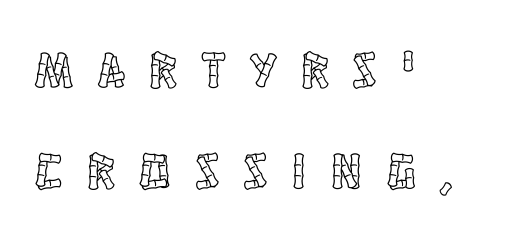
Q: Is the text italic (slanted)? A: No, it is upright.
Q: Is the text underlined? A: No.
Q: How is the paragraph aligned? A: Left-aligned.
Q: Is the spacing between letters normal or unusually wide? A: Unusually wide.
Q: Is the spacing between lines tight, normal or loose? A: Loose.
Q: Width (condensed, normal, or wide)? A: Condensed.
Q: x-height? A: Large.
Q: Monospaced? A: No.
